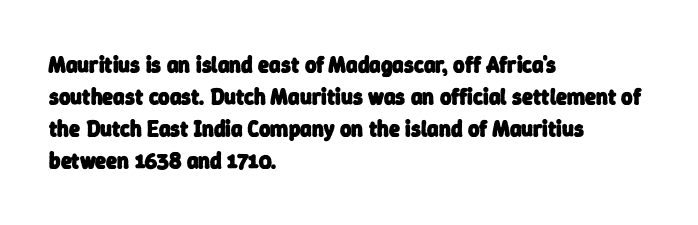
Q: Is the text bold? A: Yes.
Q: Is the text underlined? A: No.
Q: How is the paragraph aligned? A: Left-aligned.
Q: Is the spacing between letters normal or unusually wide? A: Normal.
Q: Is the spacing between lines tight, normal or loose? A: Normal.
